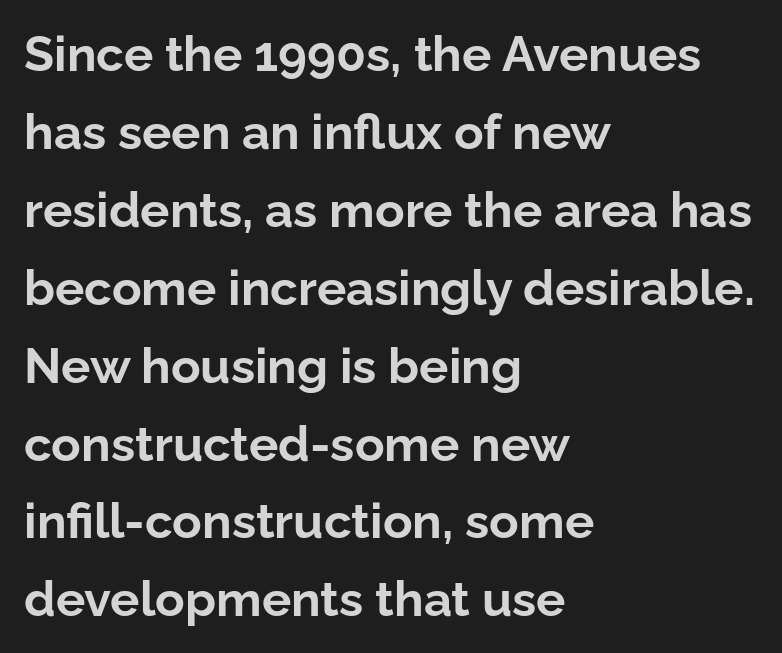
Spacing verdict: proportional, widths tailored to each character. Posture: vertical. Students, this is bold: see how much ink each stroke carries. Normally led — the rows are evenly, conventionally spaced.
